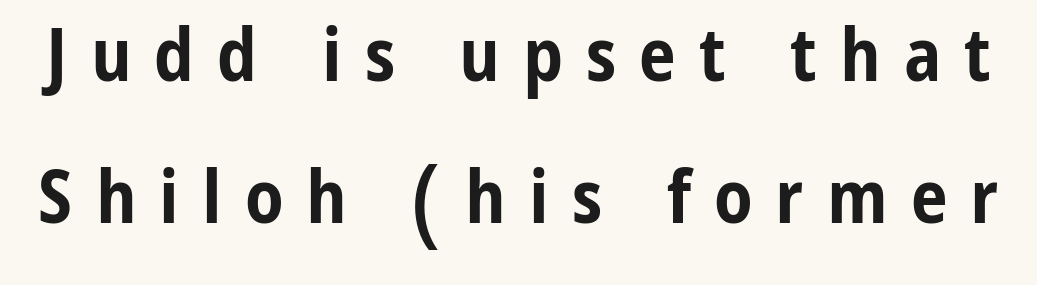
Observe the absence of serifs on each vertical stroke in this sample. Italic? Not at all — the glyphs are vertical. Strong, thick strokes mark this as bold type. Note the varied advance widths — an 'i' is clearly narrower than an 'm'.
